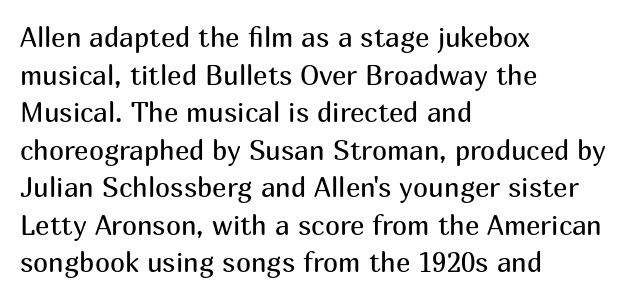
{"italic": "no", "bold": "no", "underline": "no", "align": "left", "line_spacing": "normal", "line_spacing_ratio": 1.39, "letter_spacing": "normal", "letter_spacing_em": 0.0, "glyph_px": 27}
